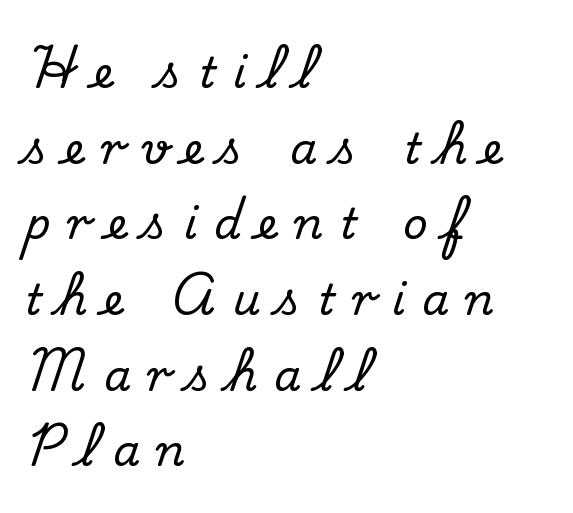
The image shows 43 px serif type; set left-aligned, line spacing 1.76x, unusually wide letter spacing (+0.39 em), not underlined; medium stroke contrast and a small x-height.
